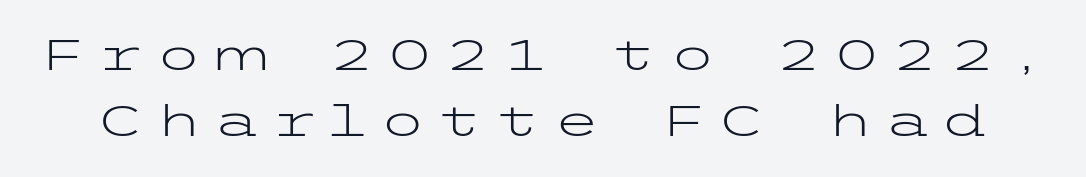
The image shows 43 px light, wide sans-serif type, upright; set normal line spacing (1.54x), unusually wide letter spacing (+0.25 em), not underlined; low stroke contrast and a medium x-height.
